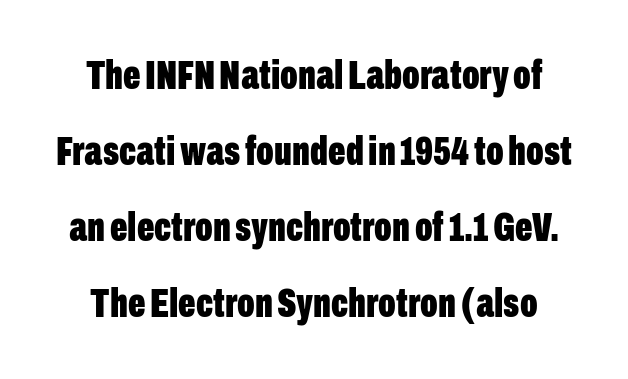
Summary of weight: heavy, a full bold. Is this a sans? Yes — the strokes have no serifs. Ordinary non-slanted type is in use. Varying glyph widths throughout — classic text-font behaviour. No word sits above an underline. This sample uses plain, unmodified letter spacing.
